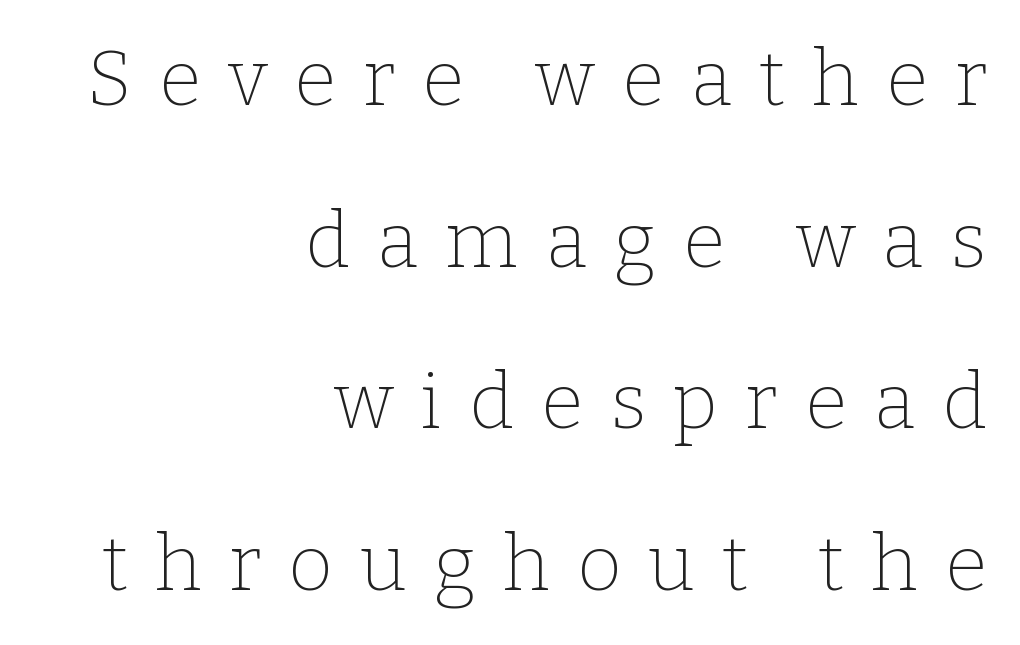
{"serif": "yes", "italic": "no", "bold": "no", "weight": "thin", "width": "normal", "stroke_contrast": "low", "x_height": "medium", "monospaced": "no", "underline": "no", "align": "right", "line_spacing": "loose", "line_spacing_ratio": 2.1, "letter_spacing": "wide", "letter_spacing_em": 0.35, "glyph_px": 77}
